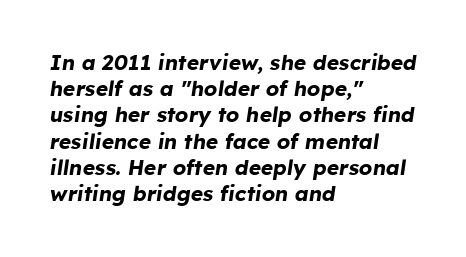
{"italic": "yes", "lean": "right", "slant_degrees": 8, "bold": "yes", "underline": "no", "align": "left", "line_spacing": "normal", "line_spacing_ratio": 1.25, "letter_spacing": "normal", "letter_spacing_em": 0.0, "glyph_px": 21}
